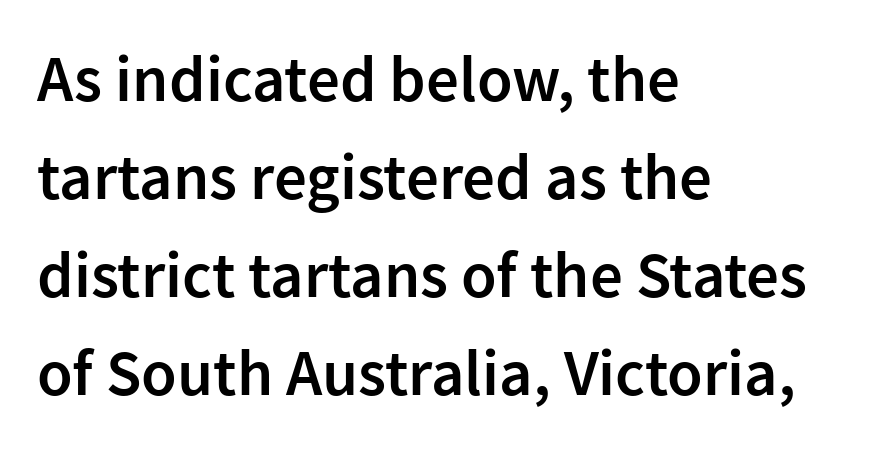
Q: Is the text bold? A: Semi-bold.
Q: Is the text italic (slanted)? A: No, it is upright.
Q: Is the typeface a serif or a sans-serif typeface? A: Sans-serif.
Q: Is the text underlined? A: No.
Q: How is the paragraph aligned? A: Left-aligned.
Q: Is the spacing between letters normal or unusually wide? A: Normal.
Q: Is the spacing between lines tight, normal or loose? A: Normal.
Q: Width (condensed, normal, or wide)? A: Normal.
Q: Stroke contrast? A: Low.
Q: x-height? A: Medium.
Q: Monospaced? A: No.
